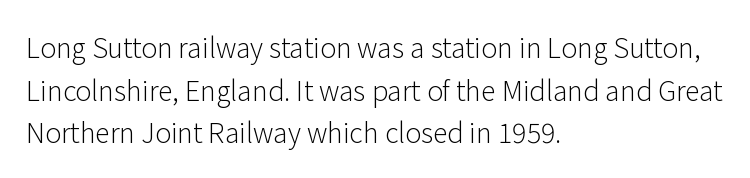
{"italic": "no", "bold": "no", "underline": "no", "align": "left", "line_spacing": "normal", "line_spacing_ratio": 1.58, "letter_spacing": "normal", "letter_spacing_em": 0.0, "glyph_px": 27}
